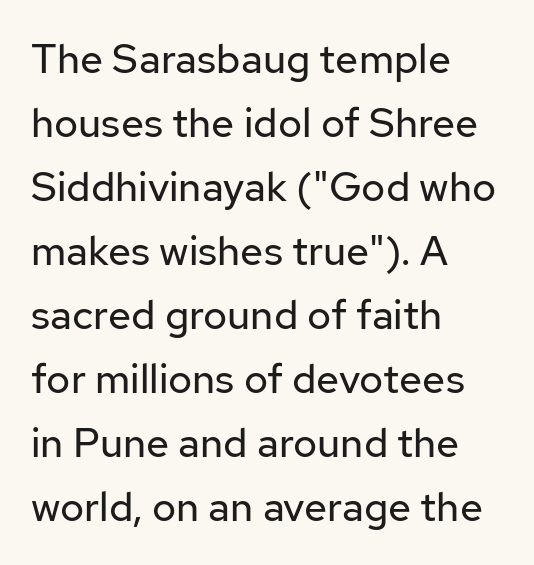
Q: Is the text bold? A: No.
Q: Is the text italic (slanted)? A: No, it is upright.
Q: Is the typeface a serif or a sans-serif typeface? A: Sans-serif.
Q: Is the text underlined? A: No.
Q: How is the paragraph aligned? A: Left-aligned.
Q: Is the spacing between letters normal or unusually wide? A: Normal.
Q: Is the spacing between lines tight, normal or loose? A: Normal.
Q: Width (condensed, normal, or wide)? A: Normal.
Q: Stroke contrast? A: Low.
Q: x-height? A: Medium.
Q: Monospaced? A: No.
